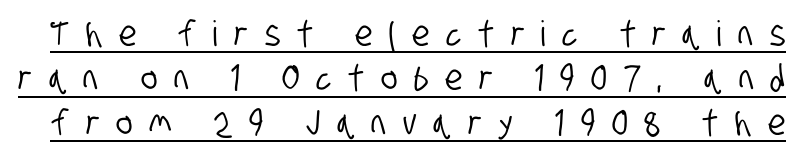
To sum up the face: it is a sans, with no serifs. The passage shown has open, widely tracked lettering throughout. The passage shown is underscored from start to finish. The block of text has a typical density, with ordinary space between rows. Proportional: the letters do not fall into vertical columns.
